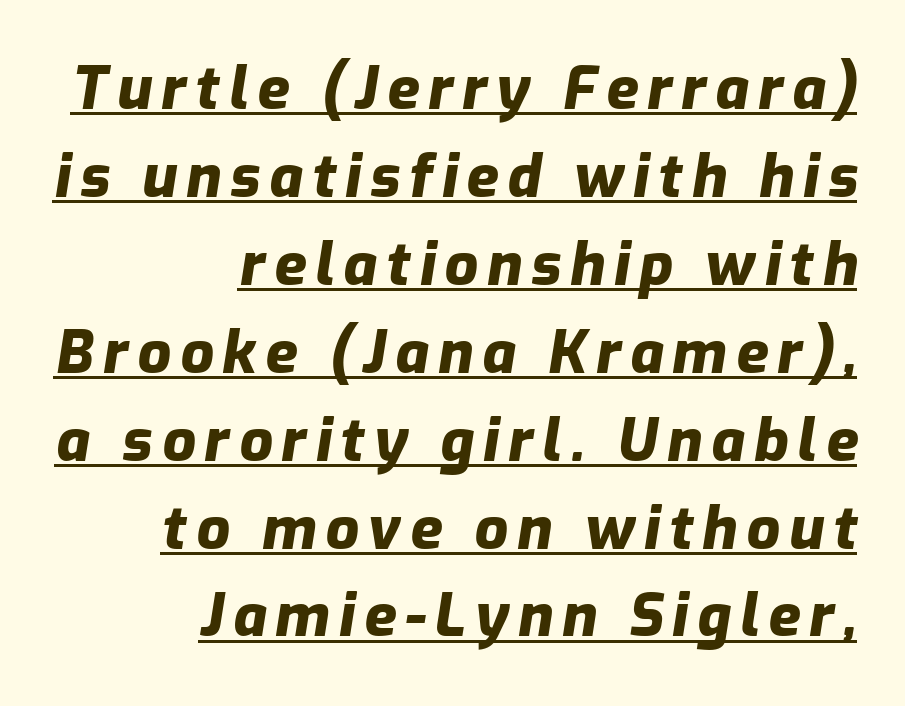
The image shows 59 px heavy type, italic (leaning right); set right-aligned, normal line spacing (1.49x), underlined; low stroke contrast and a medium x-height.
